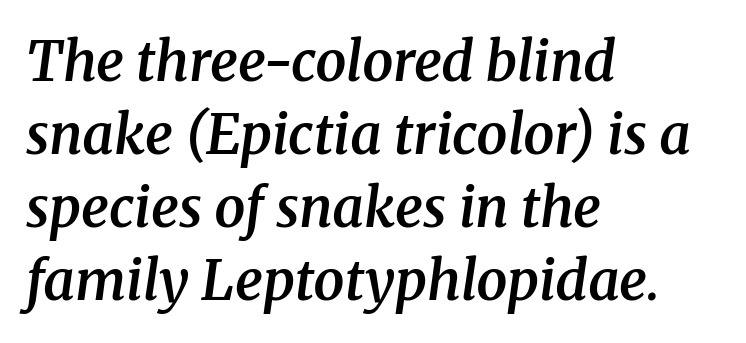
Compared with a centered layout, this one pins lines to the left instead. Regular leading. Letters rest on an invisible, unmarked baseline. If you drew a line through each stem, it would be angled. Is this a fixed-width face? No — the glyphs have proportional, varying widths. The rendering shows small feet on the letterforms — a serif design.
